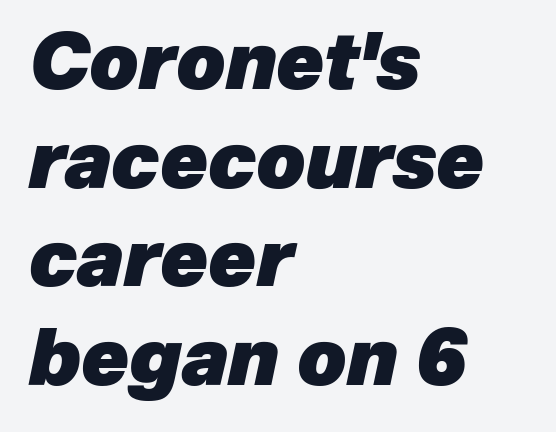
{"italic": "yes", "lean": "right", "slant_degrees": 12, "bold": "yes", "weight": "heavy", "width": "normal", "stroke_contrast": "low", "x_height": "medium", "monospaced": "no", "underline": "no", "align": "left", "line_spacing": "normal", "line_spacing_ratio": 1.28, "letter_spacing": "normal", "letter_spacing_em": 0.0, "glyph_px": 77}
